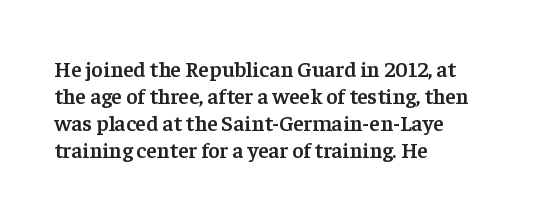
{"italic": "no", "bold": "semi", "underline": "no", "align": "left", "line_spacing_ratio": 1.22, "letter_spacing": "normal", "letter_spacing_em": 0.0, "glyph_px": 22}
